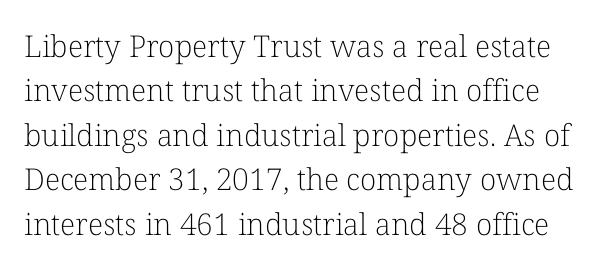
Letter spacing: default. Weight class: somewhere from thin through regular. Unmarked baselines from the first word to the last. The text was rendered using a seriffed face with decorative stroke endings. The letters advance in unequal steps, a hallmark of proportional type.
